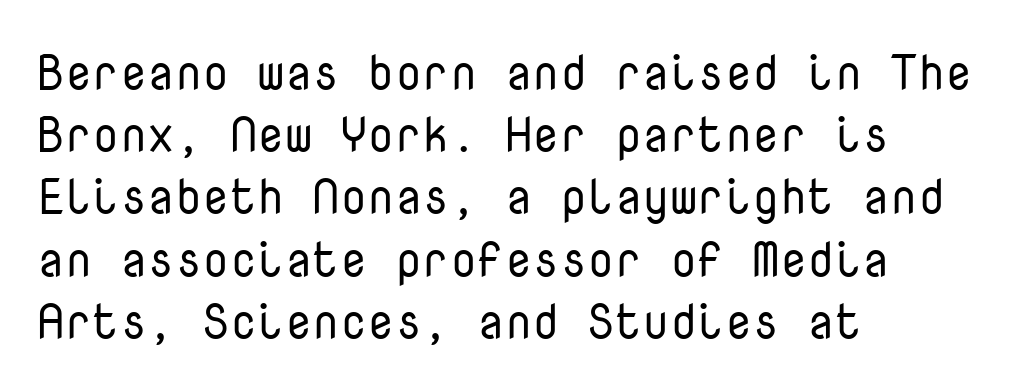
{"serif": "no", "italic": "no", "bold": "no", "weight": "regular", "width": "normal", "stroke_contrast": "low", "x_height": "medium", "monospaced": "yes", "underline": "no", "align": "left", "line_spacing": "normal", "line_spacing_ratio": 1.27, "letter_spacing": "normal", "letter_spacing_em": 0.0, "glyph_px": 49}
